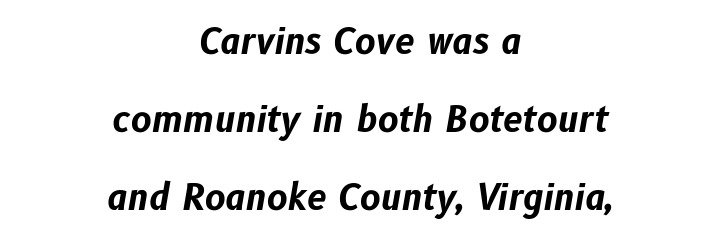
{"italic": "yes", "lean": "right", "slant_degrees": 10, "bold": "yes", "weight": "bold", "width": "normal", "stroke_contrast": "low", "x_height": "medium", "monospaced": "no", "underline": "no", "align": "center", "line_spacing": "loose", "line_spacing_ratio": 2.23, "letter_spacing": "normal", "letter_spacing_em": 0.0, "glyph_px": 35}
